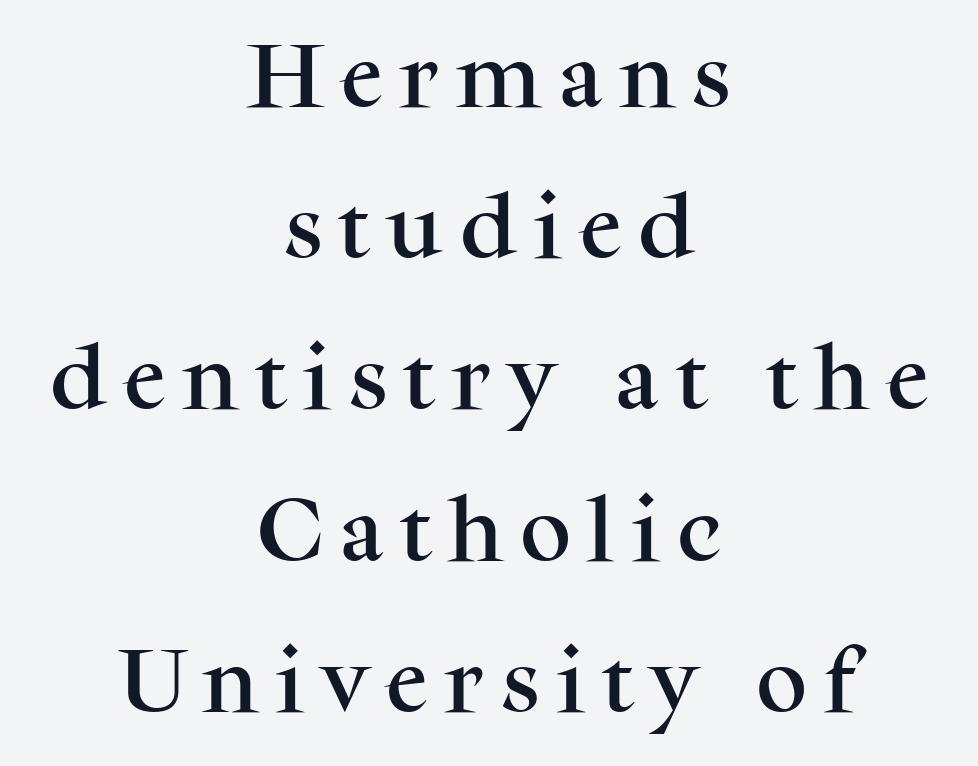
{"serif": "yes", "italic": "no", "width": "normal", "stroke_contrast": "medium", "x_height": "medium", "monospaced": "no", "underline": "no", "align": "center", "line_spacing": "loose", "line_spacing_ratio": 2.13, "letter_spacing": "wide", "letter_spacing_em": 0.24, "glyph_px": 71}
